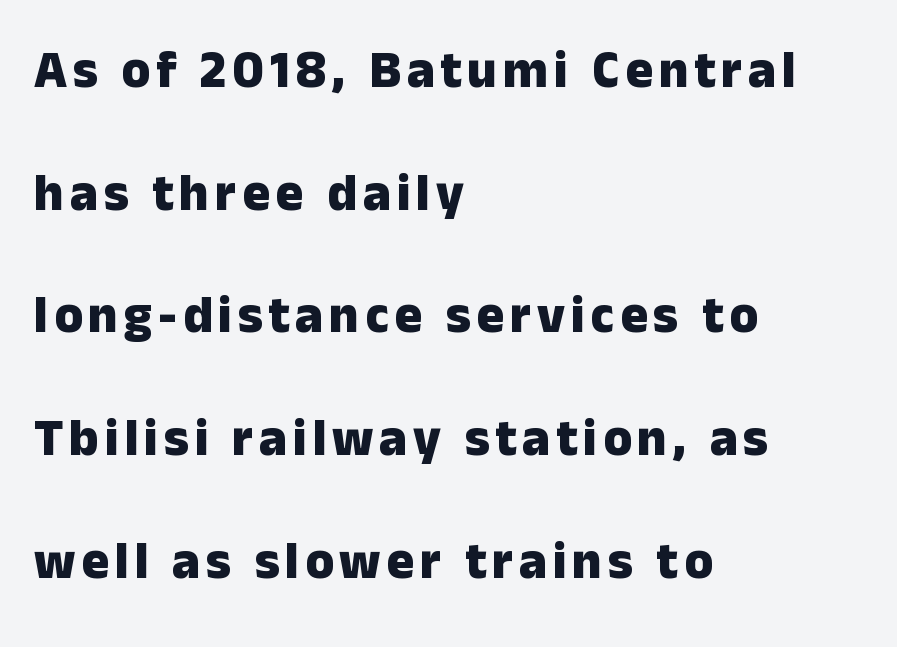
In CSS terms this would be text-align: left. Examine the stroke ends and you'll find no serifs. Is the type bold? Yes — the strokes are clearly thick and heavy. It's the straight-up-and-down kind of type. Think of a printed novel: that variable character pitch is what you see here. Summary of vertical rhythm: relaxed, with wide interline spacing.
